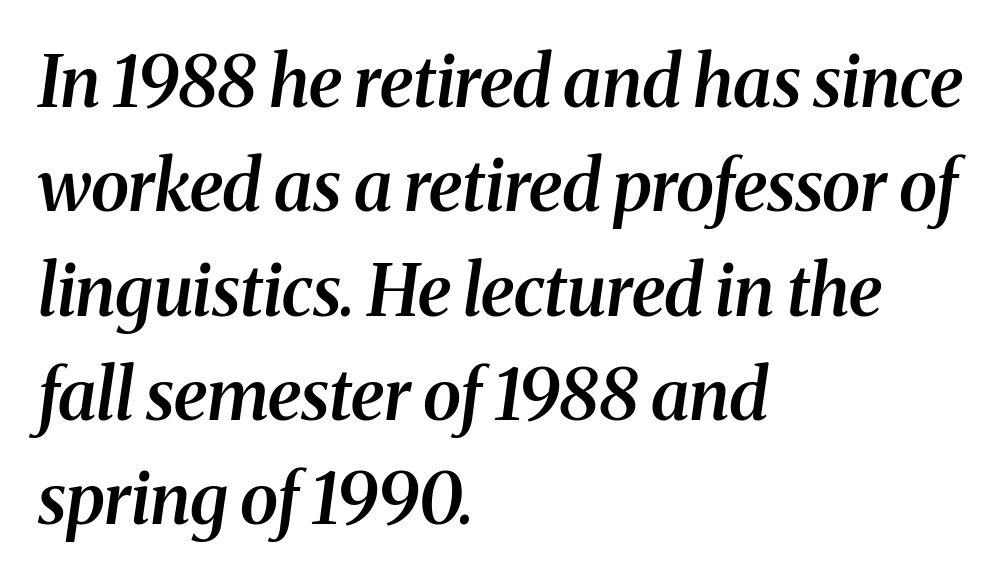
Q: Is the text bold? A: Semi-bold.
Q: Is the text italic (slanted)? A: Yes, it leans right by about 8 degrees.
Q: Is the typeface a serif or a sans-serif typeface? A: Serif.
Q: Is the text underlined? A: No.
Q: How is the paragraph aligned? A: Left-aligned.
Q: Is the spacing between letters normal or unusually wide? A: Normal.
Q: Is the spacing between lines tight, normal or loose? A: Normal.
Q: Width (condensed, normal, or wide)? A: Normal.
Q: Stroke contrast? A: Medium.
Q: x-height? A: Medium.
Q: Monospaced? A: No.
